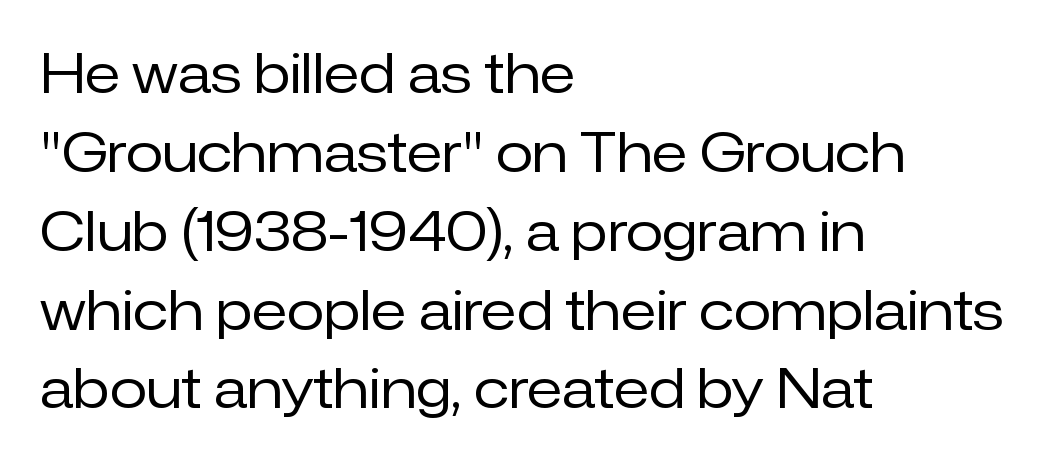
The text was rendered using a sans face with plain stroke endings. The gap between lines stays unmarked. Horizontal alignment here is leftward, the default for most running prose. Tall strokes in this sample are plumb rather than angled.
